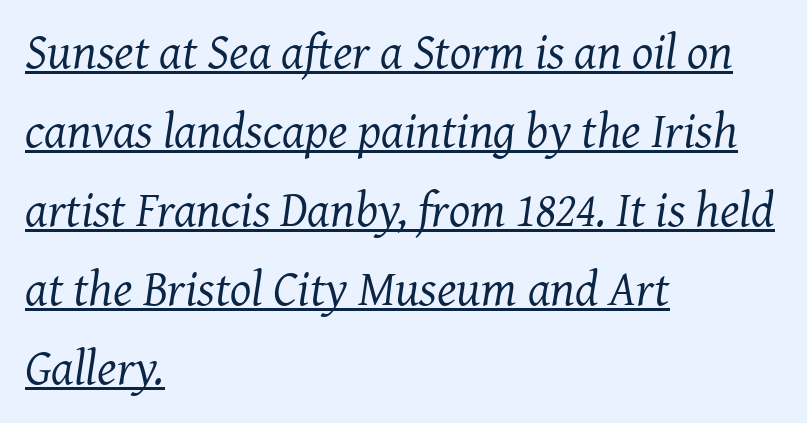
Line starts are locked; line ends wander. Do the characters align in a grid? No, the font is proportional. The cut favours lightness, reaching ordinary text weight at its darkest. An italicized treatment has been applied to the whole sample.
